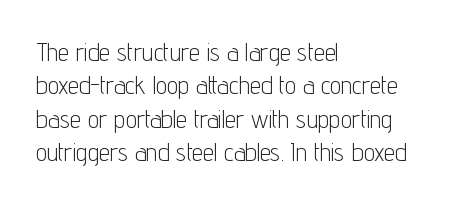
Q: Is the text bold? A: No.
Q: Is the text italic (slanted)? A: No, it is upright.
Q: Is the text underlined? A: No.
Q: How is the paragraph aligned? A: Left-aligned.
Q: Is the spacing between letters normal or unusually wide? A: Normal.
Q: Is the spacing between lines tight, normal or loose? A: Normal.
